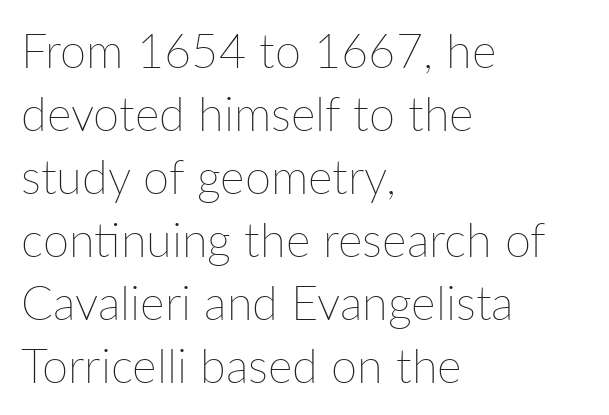
Type without underlining. Short and long lines alike share a common starting point at left. Vertical spacing — default. Counters stay open thanks to moderate or lighter strokes. Observe the ordinary spacing: letters are neighbours, not strangers. Is there any slant? The stems are plumb.
